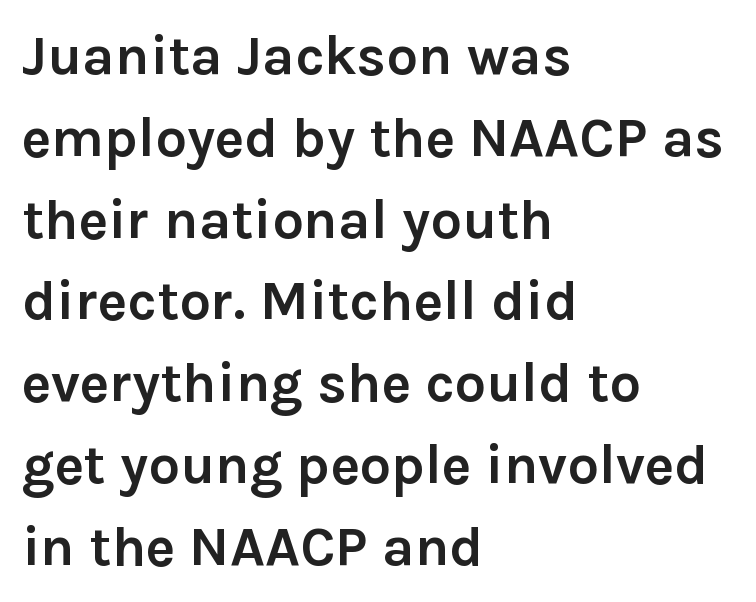
Do the letters lean? They stand straight. Character widths vary here, with narrow letters taking less room than wide ones. A typesetter would label this face a sans. Is the type bold? Yes — the strokes are clearly thick and heavy. Normally led — the rows are evenly, conventionally spaced. The gap between lines stays unmarked.
